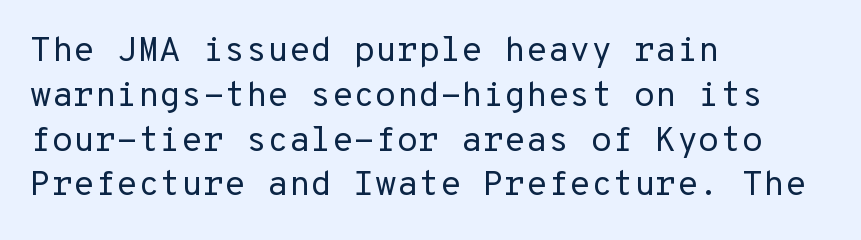
{"serif": "no", "italic": "no", "bold": "no", "weight": "regular", "width": "normal", "stroke_contrast": "low", "x_height": "medium", "monospaced": "yes", "underline": "no", "align": "left", "line_spacing": "normal", "line_spacing_ratio": 1.28, "letter_spacing": "normal", "letter_spacing_em": 0.0, "glyph_px": 35}
